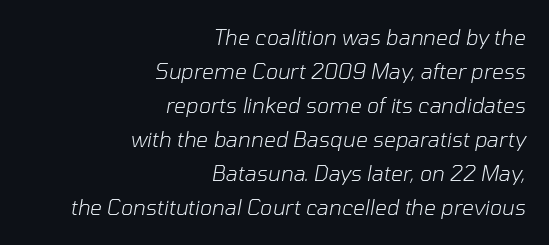
{"italic": "yes", "lean": "right", "slant_degrees": 10, "bold": "no", "underline": "no", "align": "right", "line_spacing": "normal", "line_spacing_ratio": 1.62, "letter_spacing": "normal", "letter_spacing_em": 0.0, "glyph_px": 21}
